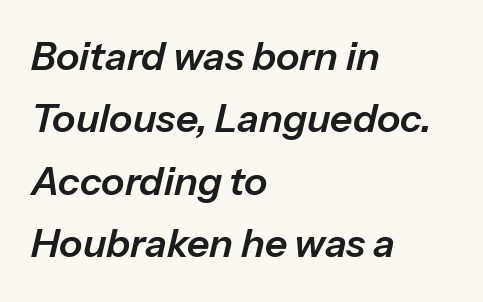
{"italic": "yes", "lean": "right", "slant_degrees": 13, "width": "normal", "stroke_contrast": "low", "x_height": "medium", "monospaced": "no", "underline": "no", "align": "left", "line_spacing": "normal", "line_spacing_ratio": 1.6, "letter_spacing": "normal", "letter_spacing_em": 0.0, "glyph_px": 39}
